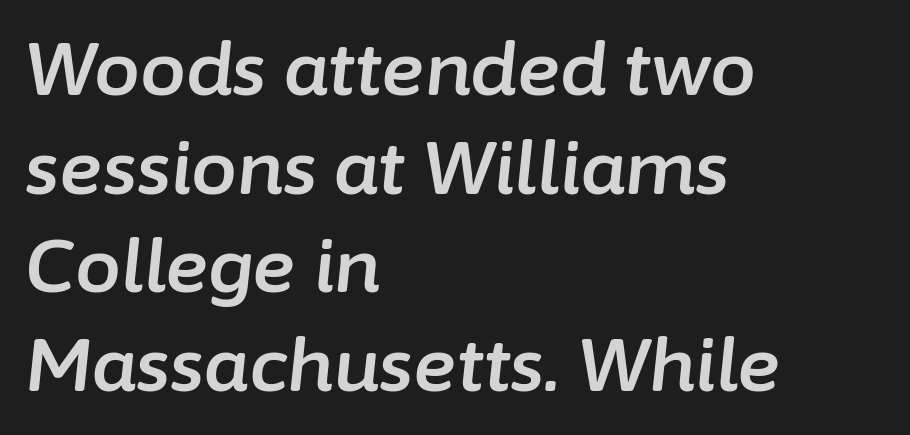
Q: Is the text italic (slanted)? A: Yes, it leans right by about 6 degrees.
Q: Is the text underlined? A: No.
Q: How is the paragraph aligned? A: Left-aligned.
Q: Is the spacing between letters normal or unusually wide? A: Normal.
Q: Is the spacing between lines tight, normal or loose? A: Normal.
Q: Width (condensed, normal, or wide)? A: Normal.
Q: Stroke contrast? A: Low.
Q: x-height? A: Medium.
Q: Monospaced? A: No.
